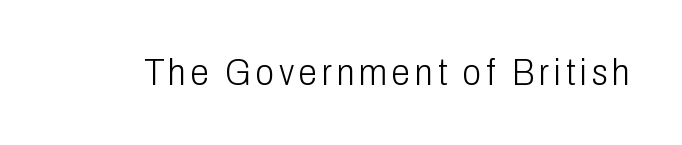
The font family rendered here belongs to the sans-serif group. Caption: face not bold, strokes unweighted. Quick note: underline off. Every stem runs plumb, perpendicular to the baseline.
